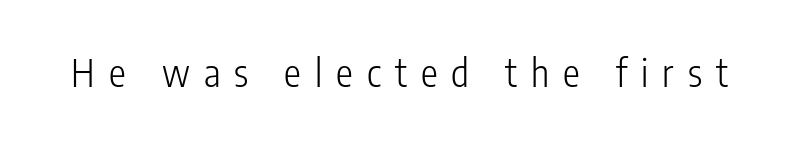
{"serif": "no", "italic": "no", "bold": "no", "weight": "light", "width": "condensed", "stroke_contrast": "low", "x_height": "medium", "monospaced": "no", "underline": "no", "letter_spacing": "wide", "letter_spacing_em": 0.37, "glyph_px": 38}
